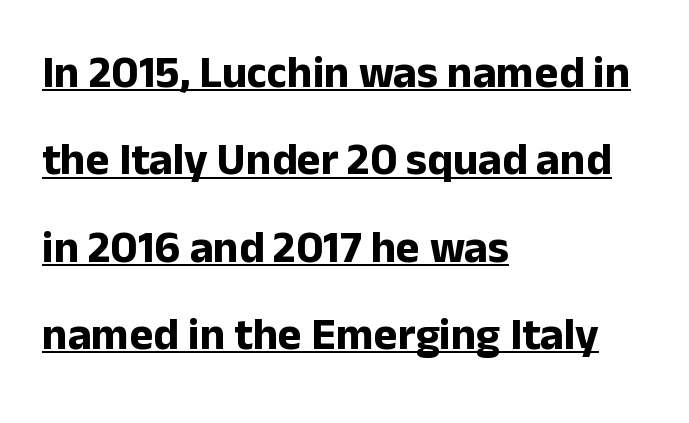
Q: Is the text bold? A: Yes.
Q: Is the text italic (slanted)? A: No, it is upright.
Q: Is the typeface a serif or a sans-serif typeface? A: Sans-serif.
Q: Is the text underlined? A: Yes.
Q: How is the paragraph aligned? A: Left-aligned.
Q: Is the spacing between letters normal or unusually wide? A: Normal.
Q: Is the spacing between lines tight, normal or loose? A: Loose.
Q: Width (condensed, normal, or wide)? A: Normal.
Q: Stroke contrast? A: Low.
Q: x-height? A: Medium.
Q: Monospaced? A: No.
